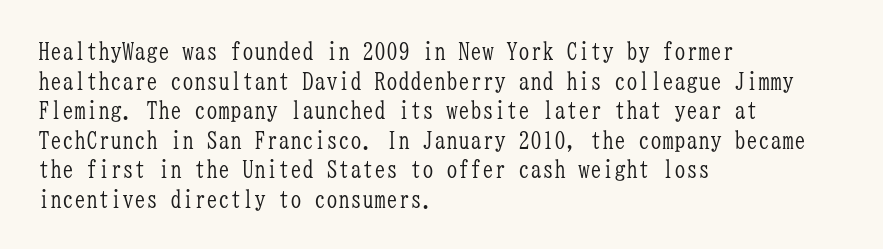
The image shows 24 px text type, upright; set left-aligned, line spacing 1.23x, normal letter spacing, not underlined.
